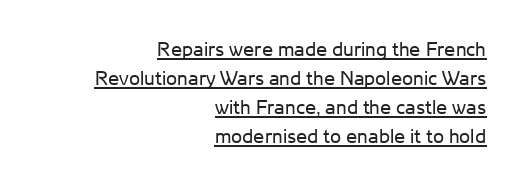
The image shows 20 px text type, upright; set right-aligned, normal line spacing (1.45x), normal letter spacing, underlined.
